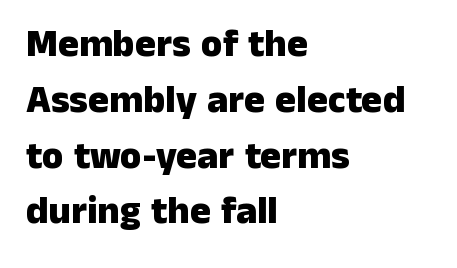
Q: Is the text bold? A: Yes.
Q: Is the text italic (slanted)? A: No, it is upright.
Q: Is the typeface a serif or a sans-serif typeface? A: Sans-serif.
Q: Is the text underlined? A: No.
Q: How is the paragraph aligned? A: Left-aligned.
Q: Is the spacing between letters normal or unusually wide? A: Normal.
Q: Is the spacing between lines tight, normal or loose? A: Normal.
Q: Width (condensed, normal, or wide)? A: Normal.
Q: Stroke contrast? A: Low.
Q: x-height? A: Medium.
Q: Monospaced? A: No.
